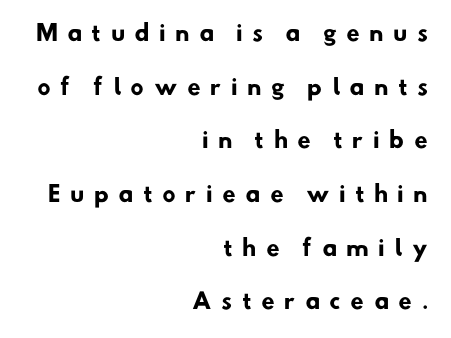
{"bold": "yes", "underline": "no", "align": "right", "line_spacing": "loose", "line_spacing_ratio": 2.44, "letter_spacing": "wide", "letter_spacing_em": 0.42, "glyph_px": 22}
